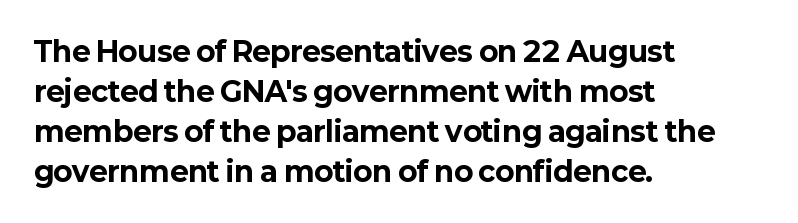
The space beneath each line is pristine and unruled. Layout note: lines flush left. How would I describe the line gaps? Plain and ordinary. The letters advance in unequal steps, a hallmark of proportional type. Is the type bold? Yes — the strokes are clearly thick and heavy.
